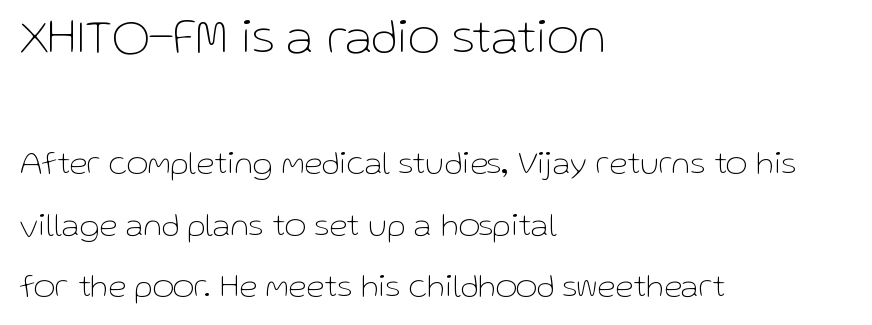
Q: Is the text bold? A: No.
Q: Is the text italic (slanted)? A: No, it is upright.
Q: Is the typeface a serif or a sans-serif typeface? A: Sans-serif.
Q: Is the text underlined? A: No.
Q: How is the paragraph aligned? A: Left-aligned.
Q: Is the spacing between letters normal or unusually wide? A: Normal.
Q: Which block of text is set in a larger size, the first (top) or the second (bottom)? A: The first (top) one.
Q: Width (condensed, normal, or wide)? A: Normal.
Q: Stroke contrast? A: Low.
Q: x-height? A: Medium.
Q: Monospaced? A: No.
